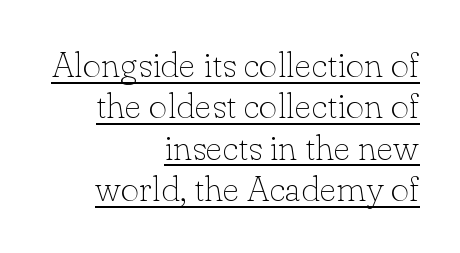
{"serif": "yes", "italic": "no", "bold": "no", "weight": "thin", "width": "normal", "stroke_contrast": "low", "x_height": "small", "monospaced": "no", "underline": "yes", "align": "right", "line_spacing": "tight", "line_spacing_ratio": 1.15, "letter_spacing": "normal", "letter_spacing_em": 0.0, "glyph_px": 36}
